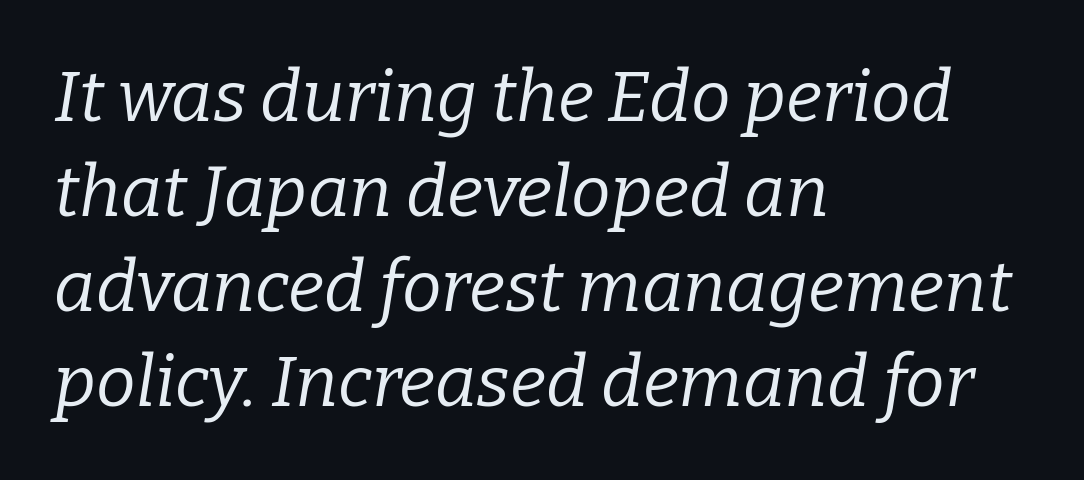
Regarding leading, the lines here are spaced in the standard way. The passage shown leans; its letterforms are oblique. Do the characters align in a grid? No, the font is proportional. The letterforms sit shoulder to shoulder at normal distance. Heaviness? Minimal to ordinary, like unemphasized prose.
